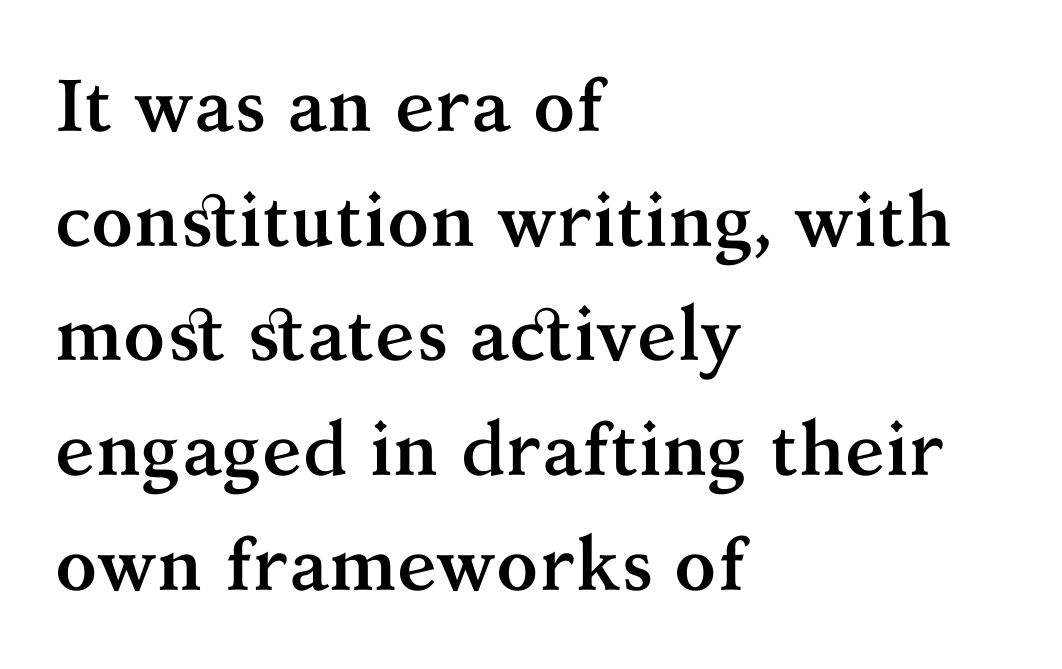
{"serif": "yes", "italic": "no", "bold": "yes", "weight": "semibold", "width": "normal", "stroke_contrast": "medium", "x_height": "medium", "monospaced": "no", "underline": "no", "align": "left", "line_spacing": "normal", "line_spacing_ratio": 1.55, "letter_spacing": "normal", "letter_spacing_em": 0.0, "glyph_px": 74}
